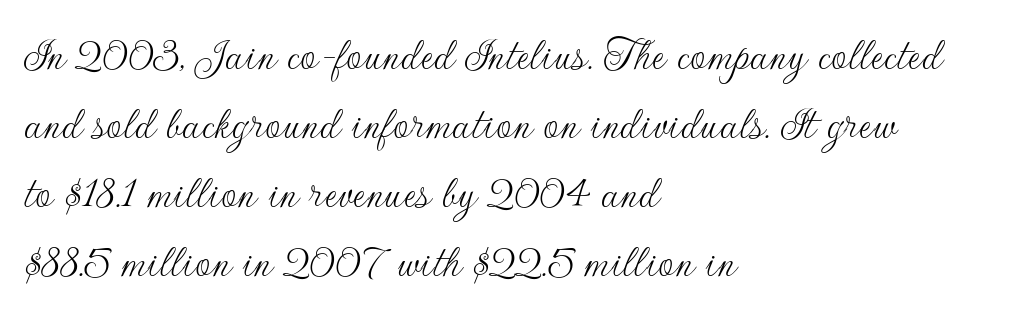
{"serif": "no", "bold": "no", "weight": "thin", "width": "normal", "stroke_contrast": "low", "x_height": "small", "monospaced": "no", "underline": "no", "align": "left", "line_spacing": "normal", "line_spacing_ratio": 1.41, "letter_spacing": "normal", "letter_spacing_em": 0.0, "glyph_px": 49}
